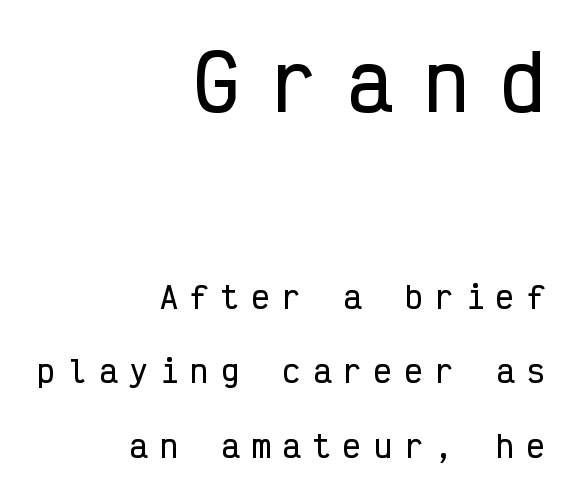
The image shows 75 px condensed sans-serif type, upright, monospaced; set right-aligned, loose line spacing (2.49x), unusually wide letter spacing (+0.42 em), not underlined; the first (top) block is 2.5x larger; low stroke contrast and a medium x-height.
